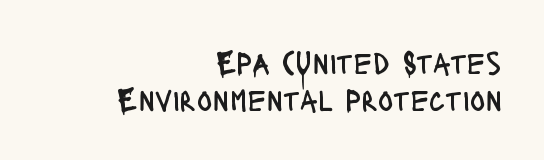
The image shows 32 px regular-weight, condensed sans-serif type, upright; set right-aligned, tight line spacing (1.15x), normal letter spacing, not underlined; low stroke contrast and a large x-height.
